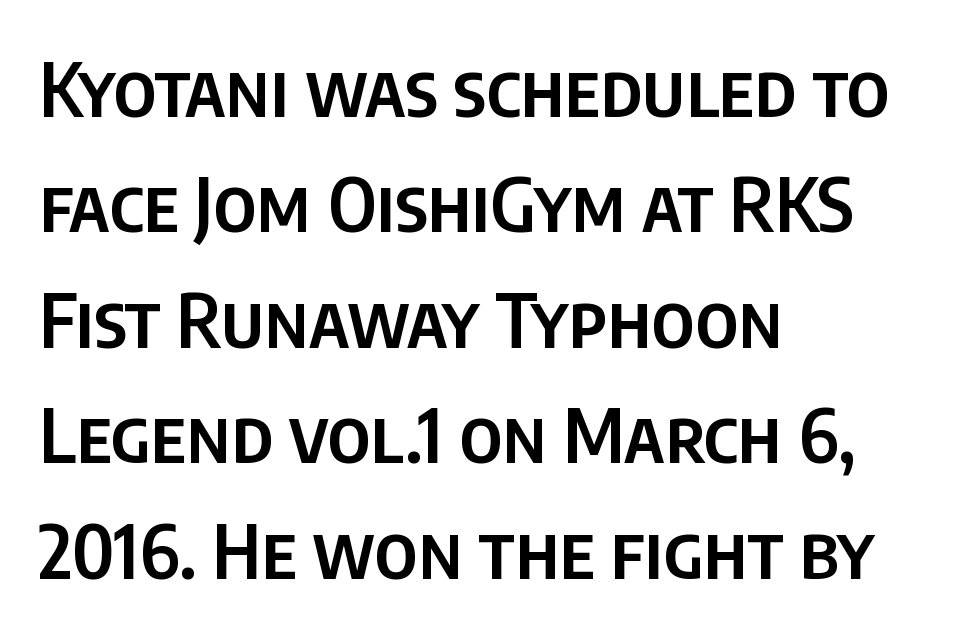
The image shows 75 px semibold, condensed sans-serif type, upright; set left-aligned, normal line spacing (1.54x), normal letter spacing, not underlined; low stroke contrast and a large x-height.
